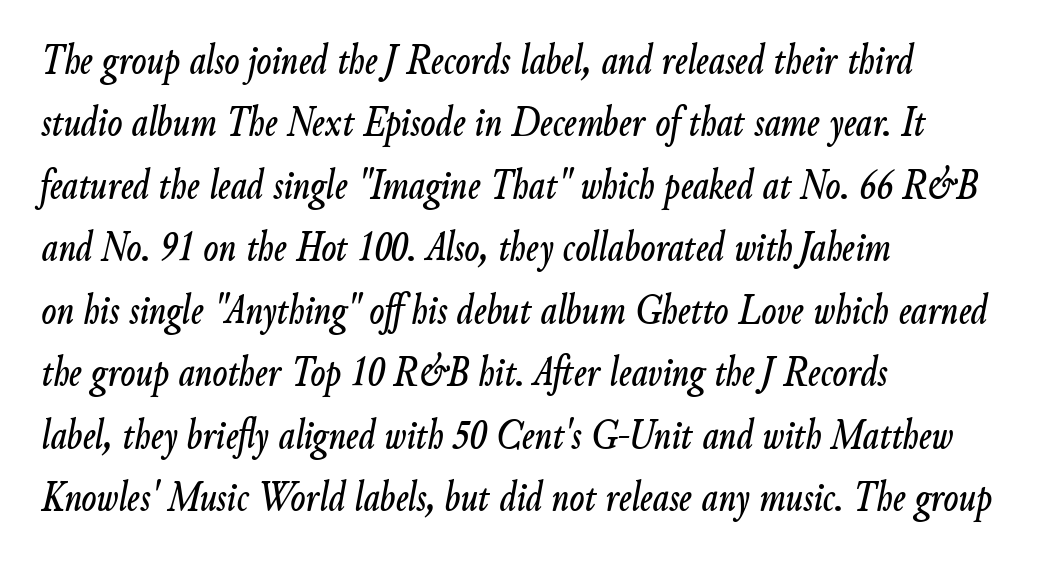
Q: Is the text italic (slanted)? A: Yes, it leans right by about 9 degrees.
Q: Is the text underlined? A: No.
Q: How is the paragraph aligned? A: Left-aligned.
Q: Is the spacing between letters normal or unusually wide? A: Normal.
Q: Is the spacing between lines tight, normal or loose? A: Normal.
Q: Width (condensed, normal, or wide)? A: Condensed.
Q: Stroke contrast? A: Low.
Q: x-height? A: Small.
Q: Monospaced? A: No.
